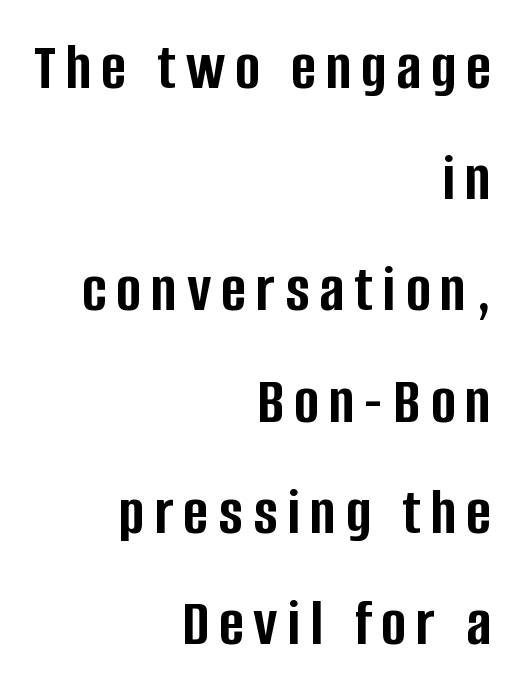
{"serif": "no", "italic": "no", "bold": "yes", "weight": "semibold", "width": "condensed", "stroke_contrast": "low", "x_height": "large", "monospaced": "no", "underline": "no", "align": "right", "line_spacing": "normal", "line_spacing_ratio": 1.66, "glyph_px": 67}
